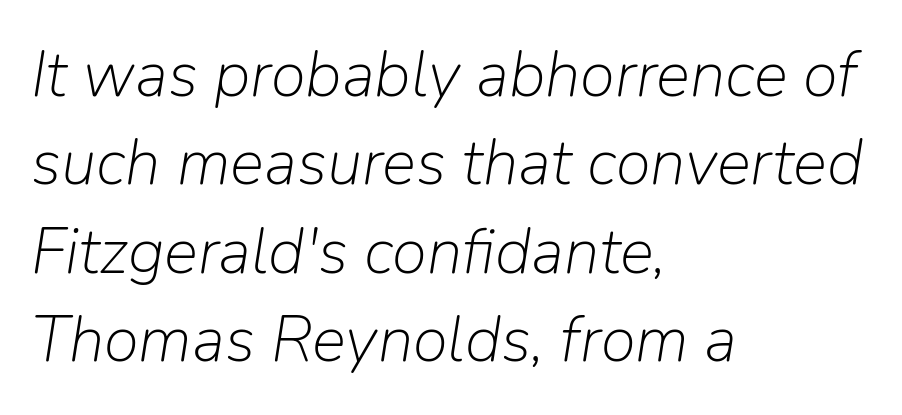
The image shows 64 px light type, italic (leaning right); set left-aligned, normal line spacing (1.38x), normal letter spacing, not underlined; low stroke contrast and a medium x-height.
